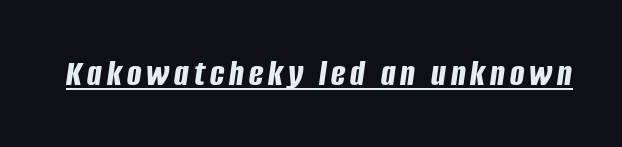
{"italic": "yes", "lean": "right", "slant_degrees": 8, "bold": "yes", "weight": "bold", "width": "condensed", "stroke_contrast": "low", "x_height": "large", "monospaced": "no", "underline": "yes", "glyph_px": 38}
